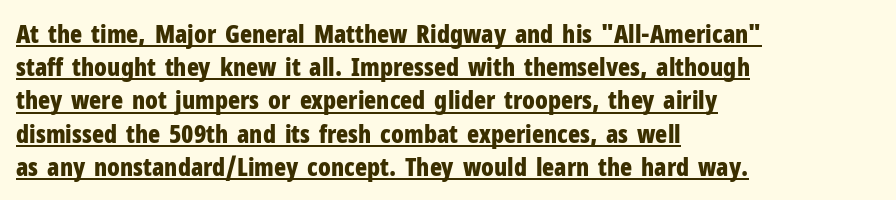
{"italic": "no", "bold": "yes", "underline": "yes", "align": "left", "line_spacing": "normal", "line_spacing_ratio": 1.33, "letter_spacing": "normal", "letter_spacing_em": 0.0, "glyph_px": 25}
